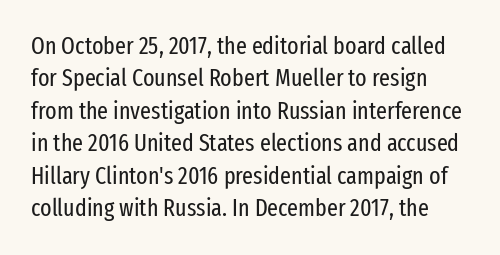
When letters stand straight like this, we call the style roman or upright. Between one letter and the next there's only the usual sliver of space. Summary of vertical rhythm: regular, with standard interline spacing. Glance below the letters and you will spot only blank space. No chunkiness to these letters — they're not bold.
